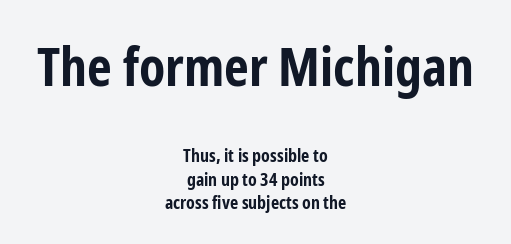
Q: Is the text bold? A: Yes.
Q: Is the text italic (slanted)? A: No, it is upright.
Q: Is the typeface a serif or a sans-serif typeface? A: Sans-serif.
Q: Is the text underlined? A: No.
Q: How is the paragraph aligned? A: Centered.
Q: Is the spacing between letters normal or unusually wide? A: Normal.
Q: Is the spacing between lines tight, normal or loose? A: Normal.
Q: Which block of text is set in a larger size, the first (top) or the second (bottom)? A: The first (top) one.
Q: Width (condensed, normal, or wide)? A: Condensed.
Q: Stroke contrast? A: Low.
Q: x-height? A: Medium.
Q: Monospaced? A: No.
